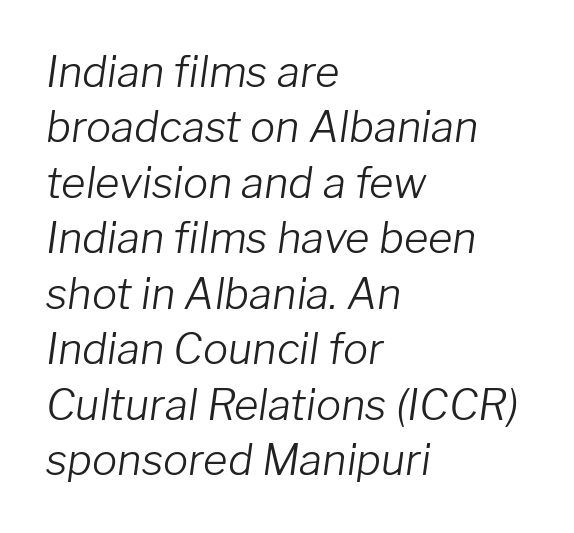
Q: Is the text bold? A: No.
Q: Is the text italic (slanted)? A: Yes, it leans right by about 8 degrees.
Q: Is the text underlined? A: No.
Q: How is the paragraph aligned? A: Left-aligned.
Q: Is the spacing between letters normal or unusually wide? A: Normal.
Q: Is the spacing between lines tight, normal or loose? A: Normal.
Q: Width (condensed, normal, or wide)? A: Normal.
Q: Stroke contrast? A: Low.
Q: x-height? A: Medium.
Q: Monospaced? A: No.
